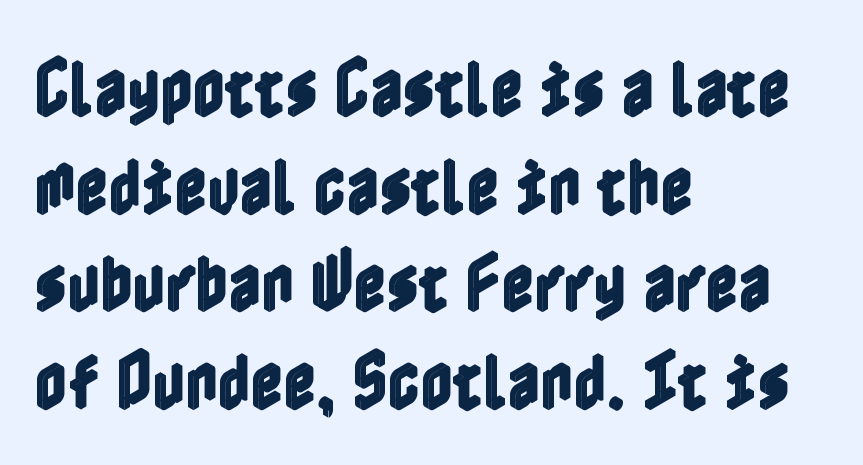
Q: Is the text italic (slanted)? A: No, it is upright.
Q: Is the text underlined? A: No.
Q: How is the paragraph aligned? A: Left-aligned.
Q: Is the spacing between letters normal or unusually wide? A: Normal.
Q: Is the spacing between lines tight, normal or loose? A: Normal.
Q: Width (condensed, normal, or wide)? A: Condensed.
Q: x-height? A: Medium.
